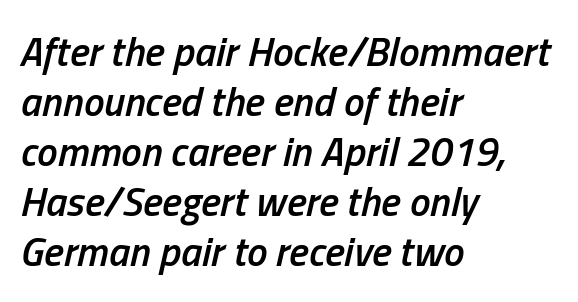
{"italic": "yes", "lean": "right", "slant_degrees": 13, "bold": "semi", "weight": "semibold", "width": "condensed", "stroke_contrast": "low", "x_height": "medium", "monospaced": "no", "underline": "no", "align": "left", "line_spacing_ratio": 1.22, "letter_spacing": "normal", "letter_spacing_em": 0.0, "glyph_px": 41}
